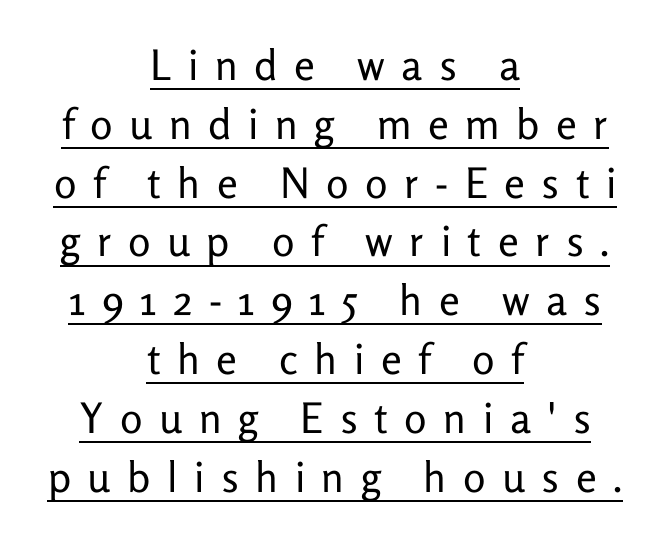
The image shows 42 px regular-weight sans-serif type, upright; set centered, normal line spacing (1.4x), unusually wide letter spacing (+0.39 em), underlined; low stroke contrast and a medium x-height.
